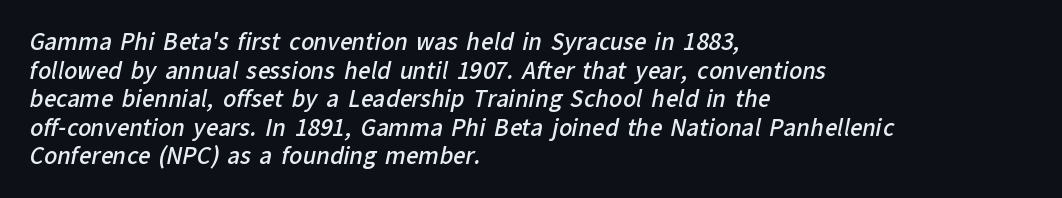
Does the copy run flush right? No — it runs flush left. These lines sit exactly where default settings would place them. The space directly below the letters is spotless. The gaps between neighbouring characters are ordinary and unremarkable.
